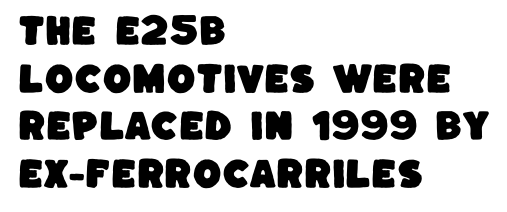
What stands out about the letter spacing? Nothing — it is the standard amount. The rendering uses a moderate line-height, typical for paragraphs. The paragraph shown leans on its left margin. The words here are not underlined. Note the varied advance widths — an 'i' is clearly narrower than an 'm'.
